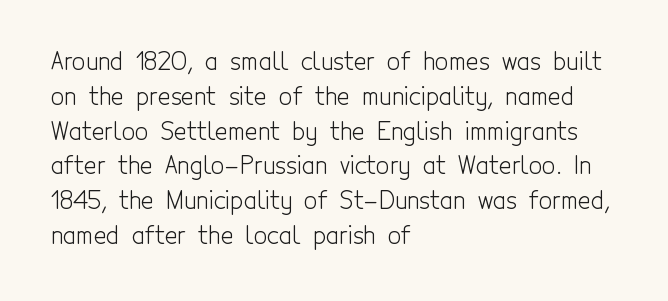
{"italic": "no", "bold": "no", "underline": "no", "align": "left", "line_spacing": "normal", "line_spacing_ratio": 1.45, "letter_spacing": "normal", "letter_spacing_em": 0.0, "glyph_px": 24}
